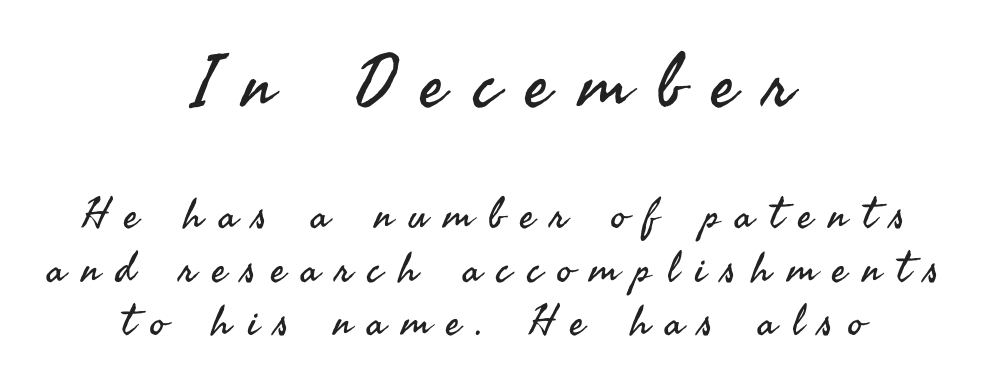
The image shows 73 px regular-weight sans-serif type; set centered, normal line spacing (1.28x), unusually wide letter spacing (+0.39 em), not underlined; the first (top) block is 1.74x larger; medium stroke contrast and a small x-height.
